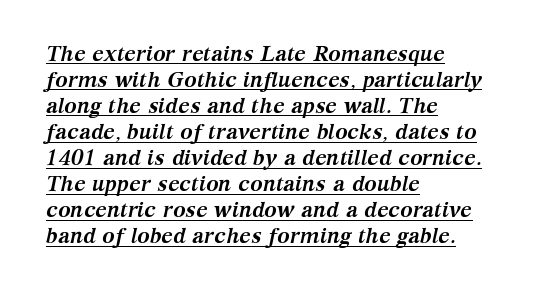
Q: Is the text bold? A: Yes.
Q: Is the text italic (slanted)? A: Yes, it leans right by about 12 degrees.
Q: Is the text underlined? A: Yes.
Q: How is the paragraph aligned? A: Left-aligned.
Q: Is the spacing between letters normal or unusually wide? A: Normal.
